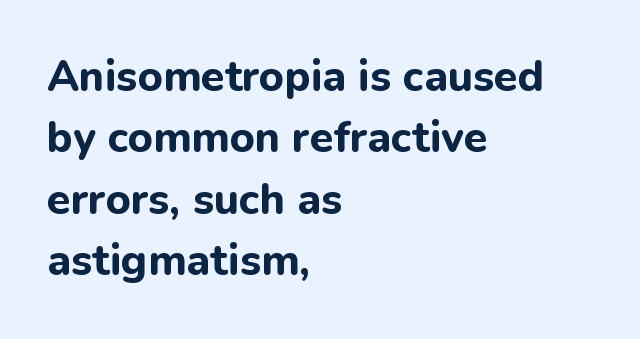
{"serif": "no", "italic": "no", "bold": "yes", "weight": "bold", "width": "normal", "stroke_contrast": "low", "x_height": "medium", "monospaced": "no", "underline": "no", "align": "left", "line_spacing": "normal", "line_spacing_ratio": 1.43, "letter_spacing": "normal", "letter_spacing_em": 0.0, "glyph_px": 43}
